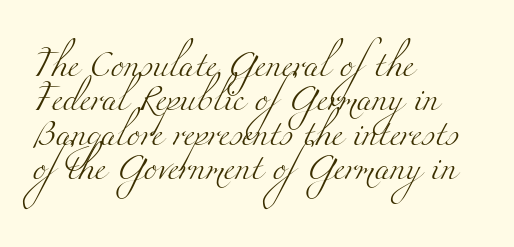
The paragraph shown leans on its left margin. The baseline area is clear. Stroke thickness stays within the range of a standard reading face or lighter. Summary of vertical rhythm: regular, with standard interline spacing. The horizontal fit of the characters is conventional and even.
